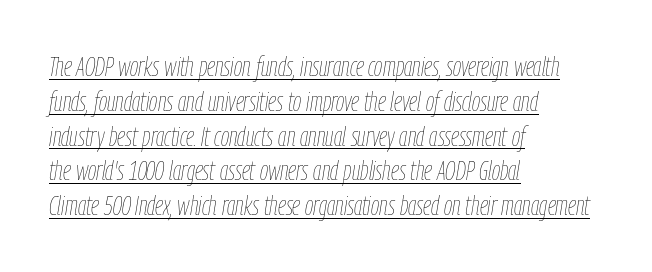
The image shows 27 px text type, italic (leaning right); set left-aligned, normal line spacing (1.29x), normal letter spacing, underlined.
